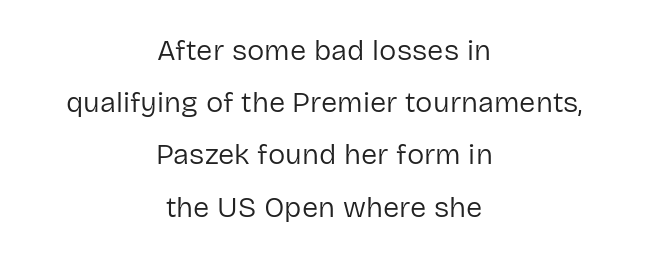
Q: Is the text bold? A: No.
Q: Is the text italic (slanted)? A: No, it is upright.
Q: Is the typeface a serif or a sans-serif typeface? A: Sans-serif.
Q: Is the text underlined? A: No.
Q: How is the paragraph aligned? A: Centered.
Q: Is the spacing between letters normal or unusually wide? A: Normal.
Q: Width (condensed, normal, or wide)? A: Normal.
Q: Stroke contrast? A: Low.
Q: x-height? A: Medium.
Q: Monospaced? A: No.
